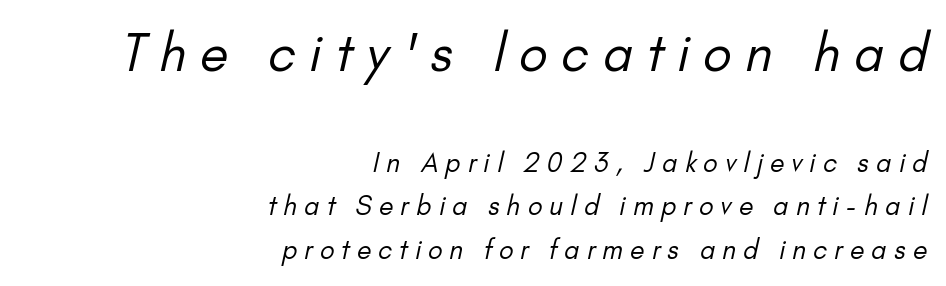
Has an underline been added? It has not. The upper block of text is set noticeably larger than the block beneath it. Does the type have serifs? No, each stem ends abruptly. Do the characters align in a grid? No, the font is proportional. These lines sit exactly where default settings would place them.
